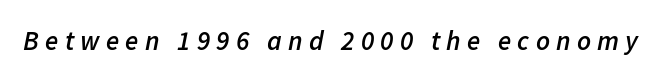
The gaps between neighbouring characters are conspicuously large. Italic? Definitely — the glyphs are oblique. The passage shown is not underscored anywhere. Set as a demibold, roughly 600 on the weight scale.
